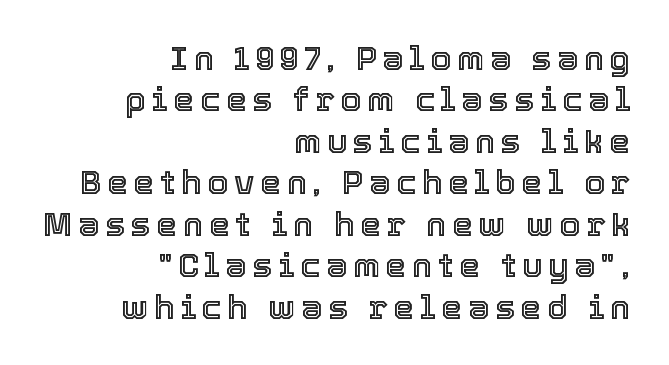
{"italic": "no", "width": "normal", "x_height": "medium", "monospaced": "no", "underline": "no", "align": "right", "line_spacing_ratio": 1.22, "glyph_px": 34}
